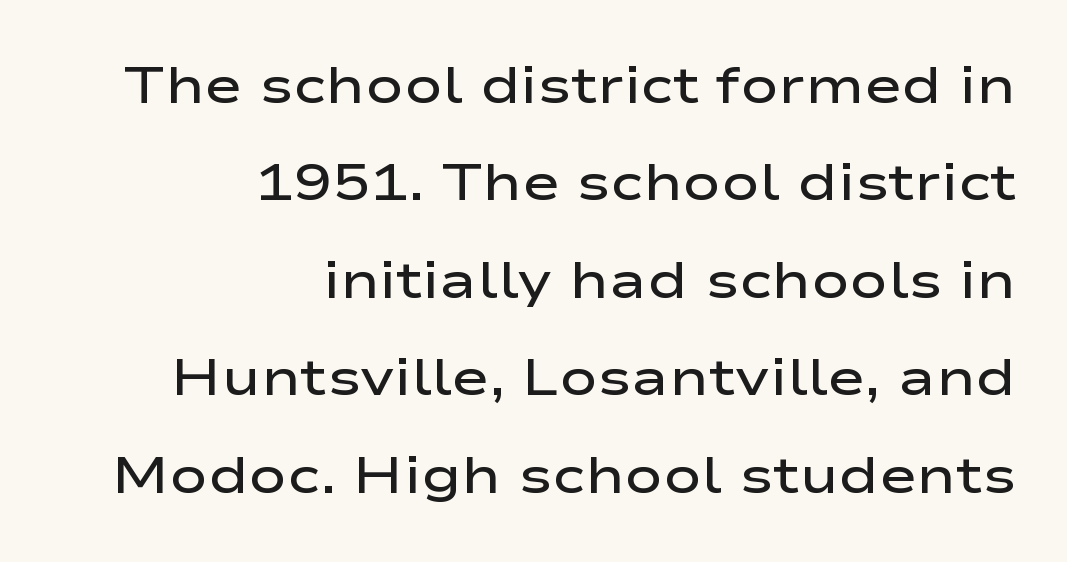
Tall strokes in this sample are plumb rather than angled. Is the block centered? No — it sits flush against the right margin. Students, this is semibold: more ink than regular, less than bold. Underlining? Definitely not there.
